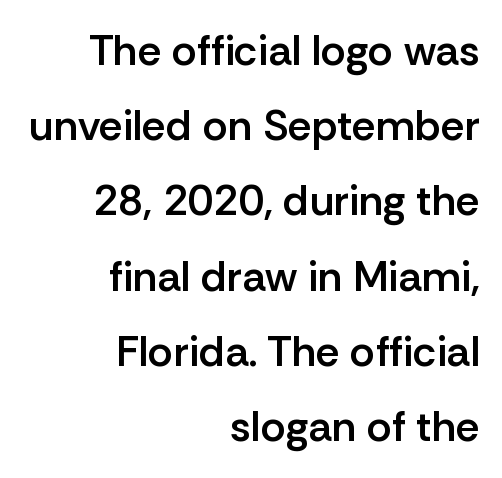
Decoration check: the copy has no underline. Strokes here are thickened, but only to semibold level. Characters follow at the spacing the type designer built in. Serif or sans? Sans — the stroke terminals are bare.
